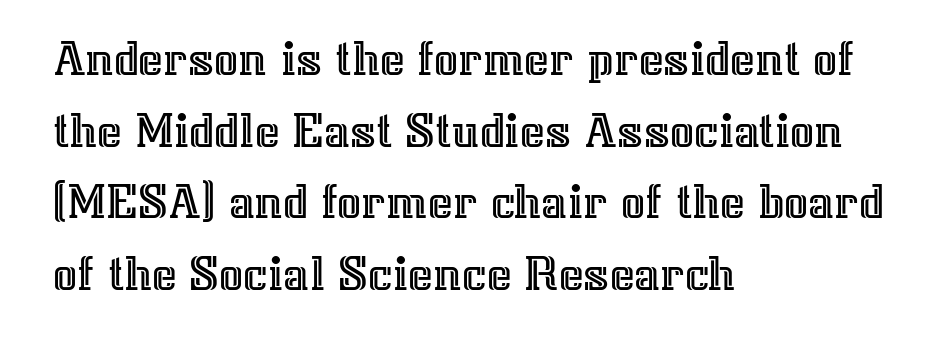
No word sits above an underline. Think of a printed novel: that variable character pitch is what you see here. A student would call this left alignment; a typographer would say flush left, rag right. The face used here is rendered with its standard letterfit. The typography opts for an upright posture over an oblique one.
